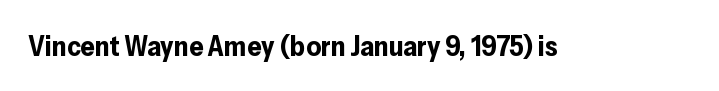
Q: Is the text bold? A: Yes.
Q: Is the text italic (slanted)? A: No, it is upright.
Q: Is the typeface a serif or a sans-serif typeface? A: Sans-serif.
Q: Is the text underlined? A: No.
Q: Is the spacing between letters normal or unusually wide? A: Normal.
Q: Width (condensed, normal, or wide)? A: Normal.
Q: Stroke contrast? A: Low.
Q: x-height? A: Medium.
Q: Monospaced? A: No.
